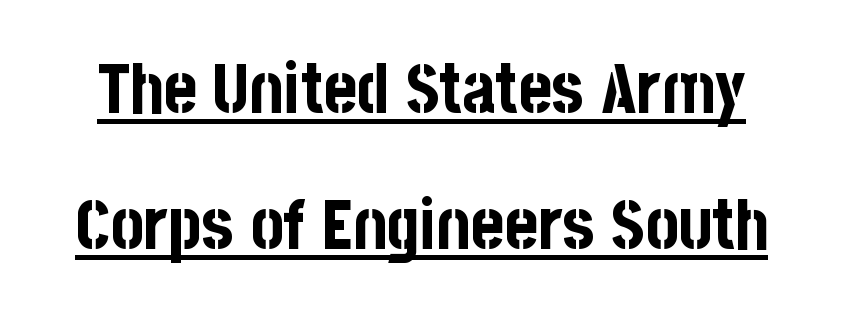
{"serif": "no", "italic": "no", "bold": "yes", "weight": "bold", "width": "condensed", "stroke_contrast": "low", "x_height": "large", "monospaced": "no", "underline": "yes", "line_spacing": "loose", "line_spacing_ratio": 1.95, "letter_spacing": "normal", "letter_spacing_em": 0.0, "glyph_px": 70}
